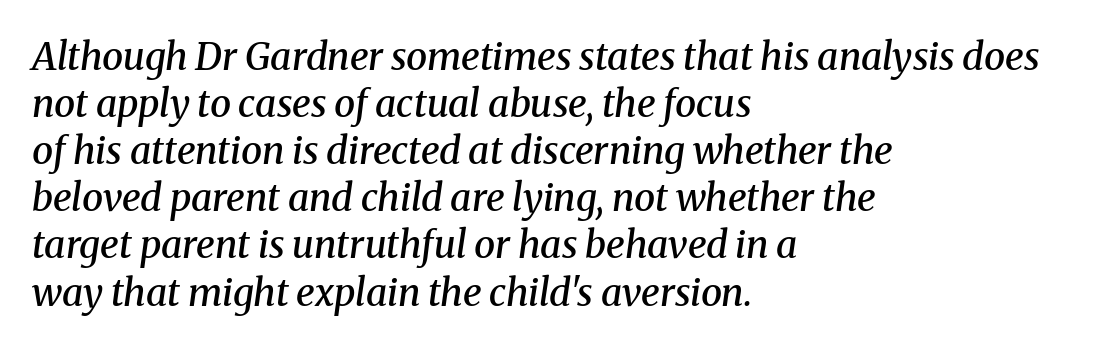
Are there feet on the stems? There are — it's a serif. No extra tracking has been applied to these lines. Think of a printed novel: that variable character pitch is what you see here. Notice how the stems are inclined rather than vertical — that's the hallmark of italics. This rendering features lettering with no underline. Semibold letterforms, between regular and bold.
